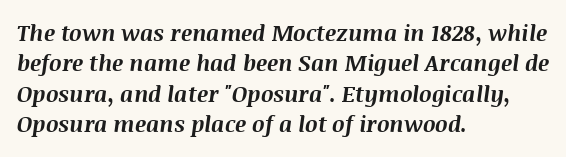
{"italic": "yes", "lean": "right", "slant_degrees": 8, "bold": "yes", "underline": "no", "align": "left", "line_spacing": "normal", "line_spacing_ratio": 1.38, "letter_spacing": "normal", "letter_spacing_em": 0.0, "glyph_px": 22}
